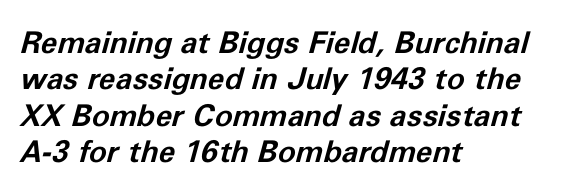
An italicized treatment has been applied to the whole sample. The letters are bold, with thick, heavy strokes. Here the designer chose a conventional face with non-uniform glyph widths. Line starts are locked; line ends wander. Honestly, the letter spacing is just normal — you wouldn't notice it. The strip under each line holds only bare page.
